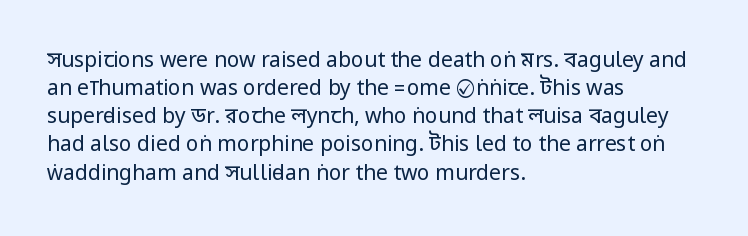
{"italic": "no", "bold": "no", "underline": "no", "align": "left", "line_spacing": "normal", "line_spacing_ratio": 1.34, "letter_spacing": "normal", "letter_spacing_em": 0.0, "glyph_px": 21}
